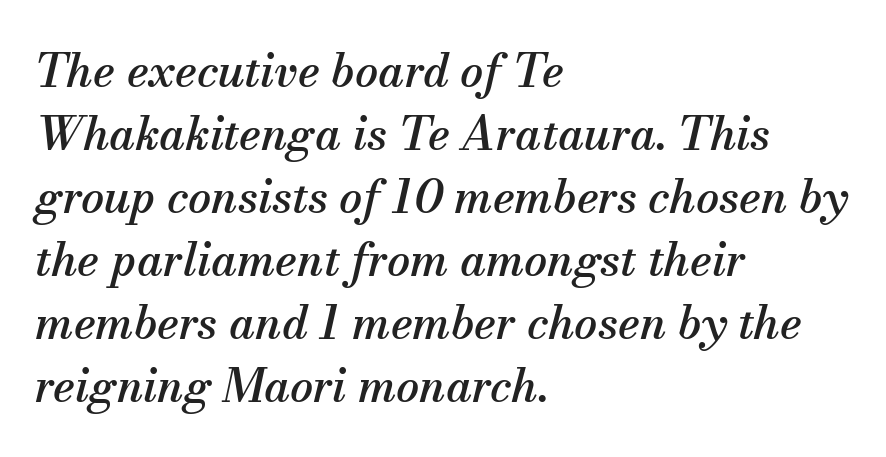
{"serif": "yes", "italic": "yes", "lean": "right", "slant_degrees": 13, "width": "normal", "stroke_contrast": "medium", "x_height": "small", "monospaced": "no", "underline": "no", "align": "left", "line_spacing": "normal", "line_spacing_ratio": 1.37, "letter_spacing": "normal", "letter_spacing_em": 0.0, "glyph_px": 46}
